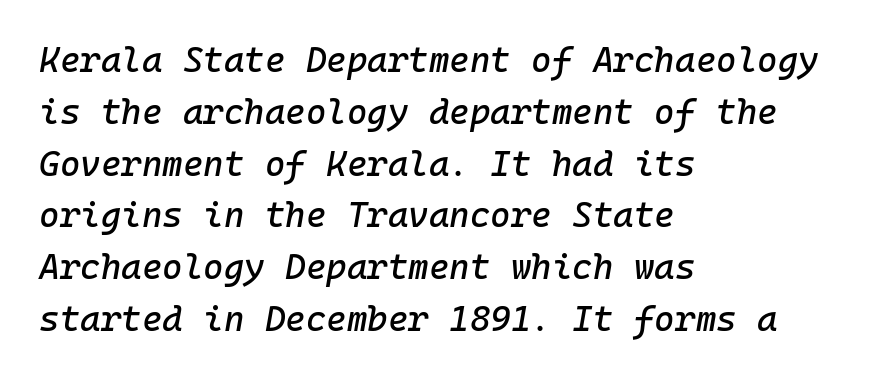
Q: Is the text italic (slanted)? A: Yes, it leans right by about 10 degrees.
Q: Is the text underlined? A: No.
Q: How is the paragraph aligned? A: Left-aligned.
Q: Is the spacing between letters normal or unusually wide? A: Normal.
Q: Is the spacing between lines tight, normal or loose? A: Normal.
Q: Width (condensed, normal, or wide)? A: Normal.
Q: Stroke contrast? A: Low.
Q: x-height? A: Medium.
Q: Monospaced? A: Yes.
